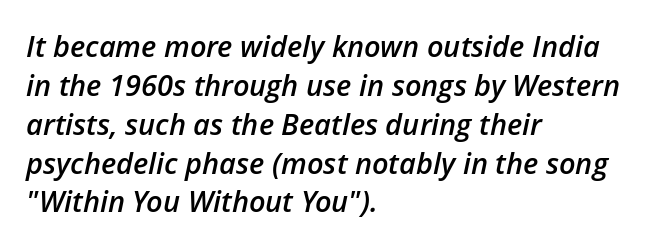
The image shows 29 px semibold type, italic (leaning right); set left-aligned, normal line spacing (1.34x), normal letter spacing, not underlined; low stroke contrast and a medium x-height.
